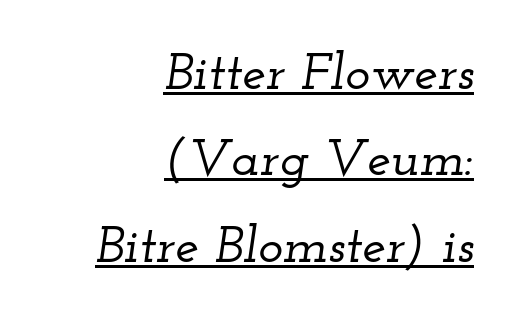
{"serif": "yes", "italic": "yes", "lean": "right", "slant_degrees": 12, "width": "wide", "stroke_contrast": "low", "x_height": "small", "monospaced": "no", "underline": "yes", "align": "right", "line_spacing": "normal", "line_spacing_ratio": 1.63, "letter_spacing": "normal", "letter_spacing_em": 0.0, "glyph_px": 53}
